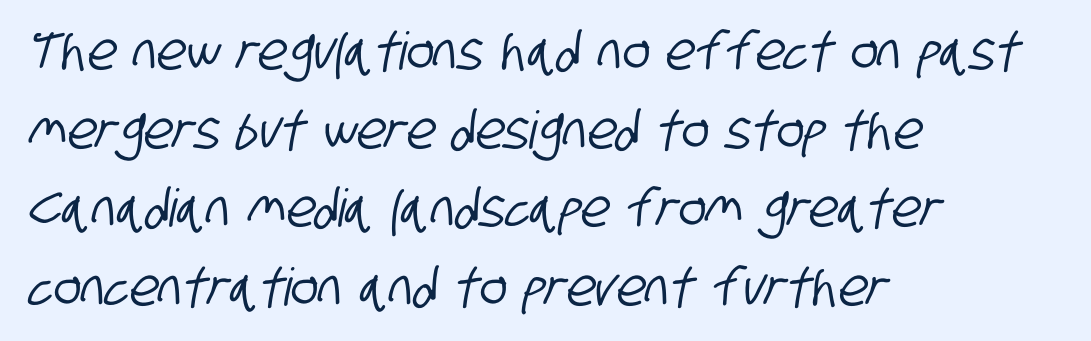
The image shows 52 px condensed sans-serif type; set left-aligned, normal line spacing (1.51x), normal letter spacing, not underlined; low stroke contrast and a large x-height.
